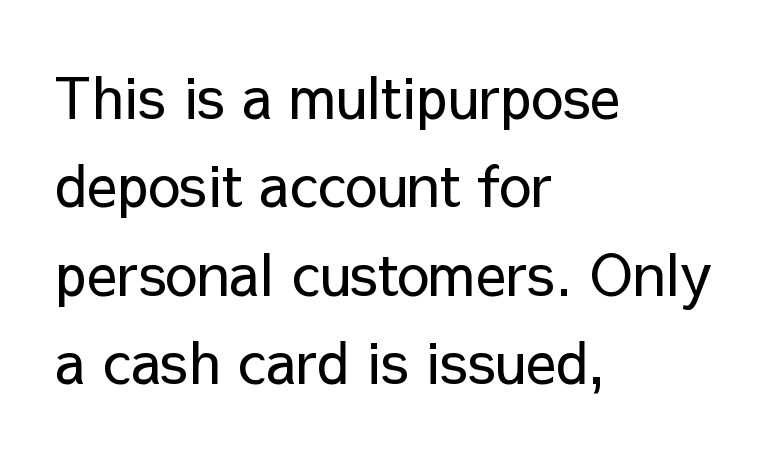
The image shows 57 px regular-weight sans-serif type, upright; set left-aligned, normal line spacing (1.55x), normal letter spacing, not underlined; low stroke contrast and a medium x-height.
